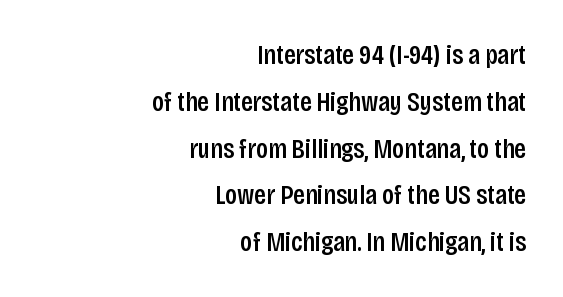
The image shows 28 px condensed sans-serif type, upright; set right-aligned, normal line spacing (1.67x), normal letter spacing, not underlined; low stroke contrast and a large x-height.
